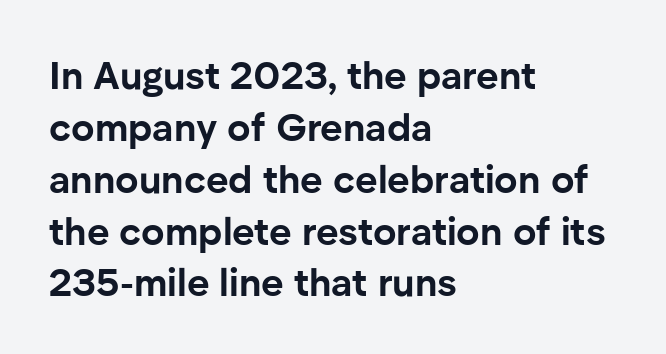
Think of a printed novel: that variable character pitch is what you see here. Nope, not italic — everything's standing straight. The line texture is even and compact thanks to regular tracking. Leading matches the norm, producing a regular column.
